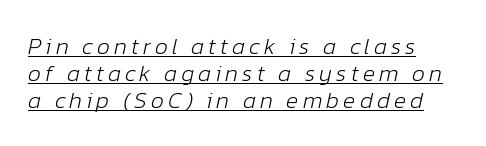
The image shows 23 px text type, italic (leaning right); set line spacing 1.17x, underlined.
